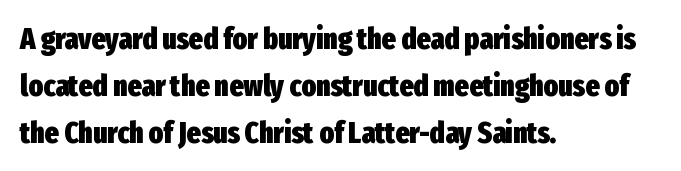
A normal amount of white space separates one row of letters from the next. Are there feet on the stems? There aren't — it's a sans. This is roman type, the default non-slanted kind. Glance below the letters and you will spot only blank space. Default kerning and tracking; the words read as compact shapes.
